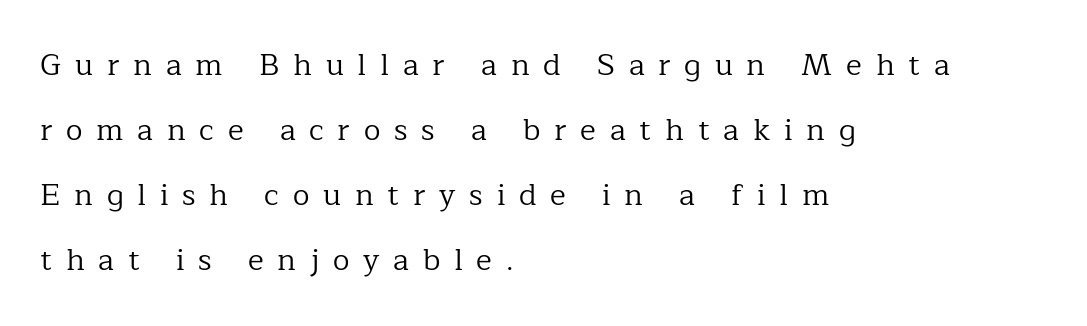
A bare baseline throughout the passage. How are the letters spaced? Widely, with obvious added tracking. Notice how the stems are strictly vertical — no italics here. Do the characters align in a grid? No, the font is proportional. The designer went with a serif here, giving each stem small feet.
